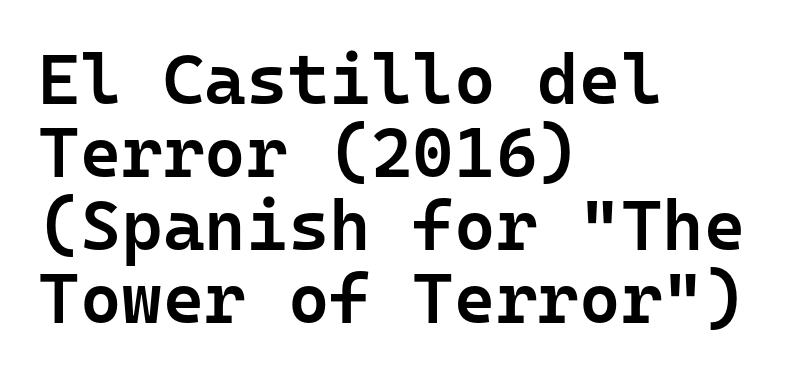
The image shows 71 px semibold sans-serif type, upright, monospaced; set left-aligned, tight line spacing (1.03x), normal letter spacing, not underlined; low stroke contrast and a medium x-height.
